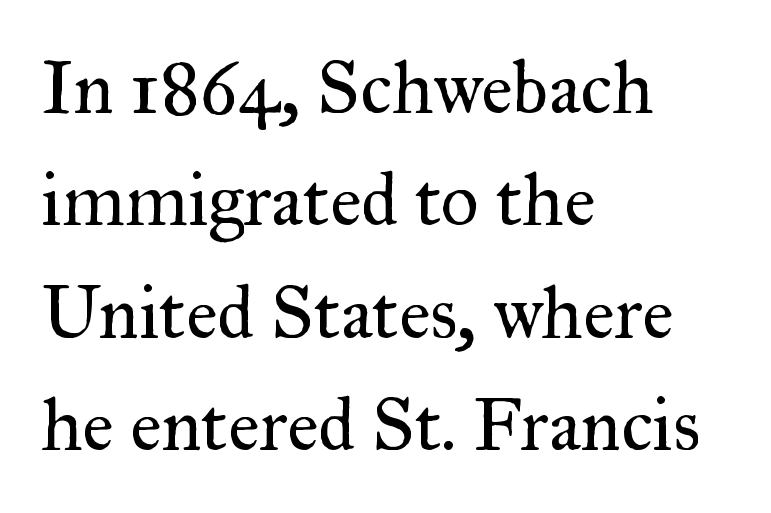
{"serif": "yes", "italic": "no", "bold": "no", "weight": "regular", "width": "normal", "stroke_contrast": "medium", "x_height": "small", "monospaced": "no", "underline": "no", "align": "left", "line_spacing": "normal", "line_spacing_ratio": 1.5, "letter_spacing": "normal", "letter_spacing_em": 0.0, "glyph_px": 75}
